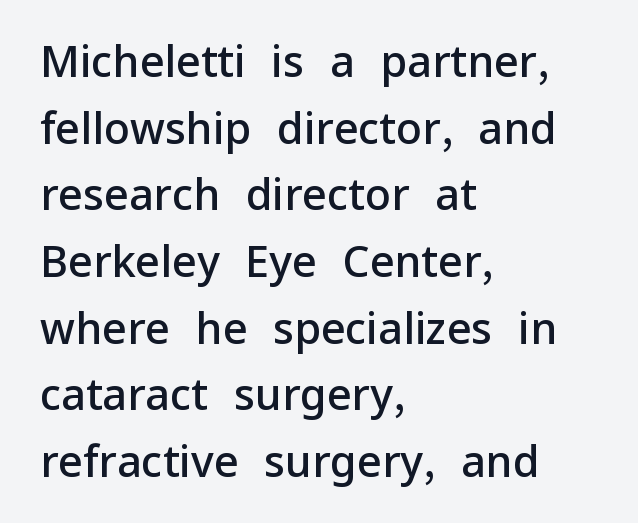
Q: Is the text bold? A: Semi-bold.
Q: Is the text italic (slanted)? A: No, it is upright.
Q: Is the typeface a serif or a sans-serif typeface? A: Sans-serif.
Q: Is the text underlined? A: No.
Q: How is the paragraph aligned? A: Left-aligned.
Q: Is the spacing between letters normal or unusually wide? A: Normal.
Q: Is the spacing between lines tight, normal or loose? A: Normal.
Q: Width (condensed, normal, or wide)? A: Normal.
Q: Stroke contrast? A: Low.
Q: x-height? A: Medium.
Q: Monospaced? A: No.
